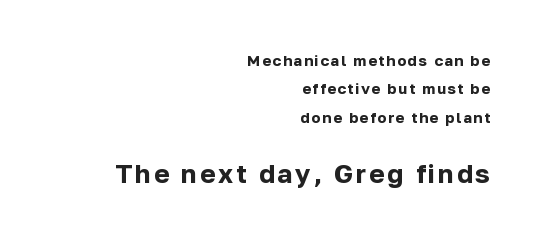
The image shows 26 px bold type, upright; set right-aligned, line spacing 1.89x, not underlined; the second (bottom) block is 1.73x larger.
